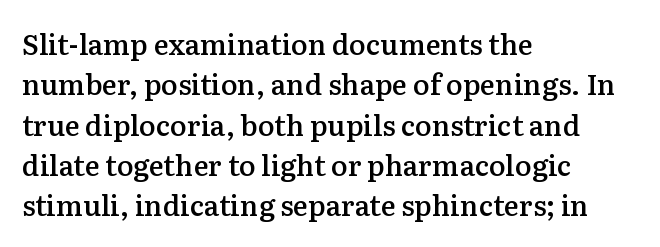
{"serif": "yes", "italic": "no", "bold": "semi", "weight": "semibold", "width": "normal", "stroke_contrast": "medium", "x_height": "medium", "monospaced": "no", "underline": "no", "align": "left", "line_spacing": "normal", "line_spacing_ratio": 1.44, "letter_spacing": "normal", "letter_spacing_em": 0.0, "glyph_px": 28}
